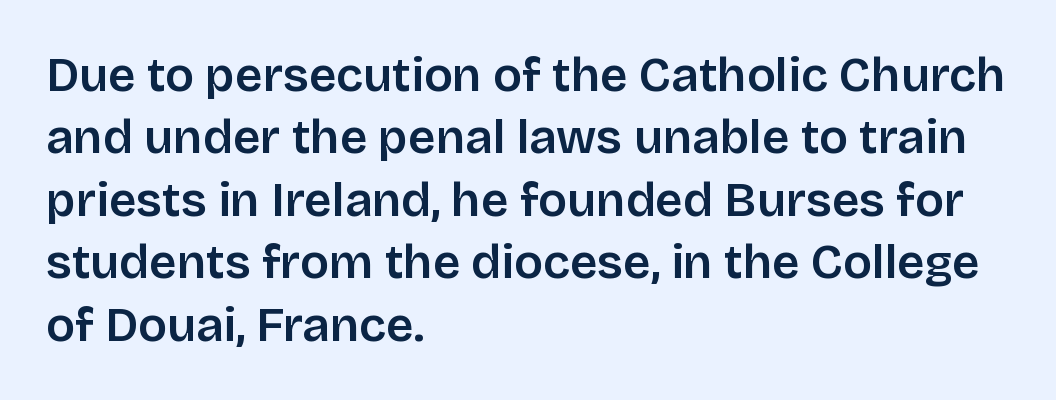
{"serif": "no", "italic": "no", "width": "normal", "stroke_contrast": "low", "x_height": "large", "monospaced": "no", "underline": "no", "align": "left", "line_spacing": "normal", "line_spacing_ratio": 1.3, "letter_spacing": "normal", "letter_spacing_em": 0.0, "glyph_px": 48}
